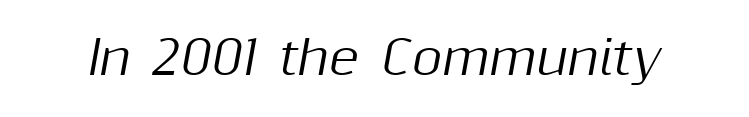
The image shows 47 px text type, italic (leaning right); set normal letter spacing, not underlined; medium stroke contrast and a medium x-height.
